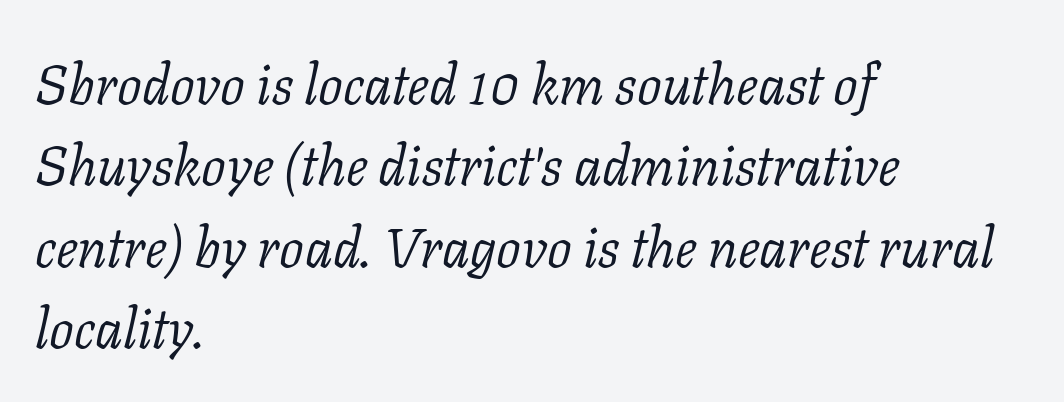
The rendering uses natural spacing where letterforms have individual widths. The gap between lines stays unmarked. Stem width sits at or under what a default text font uses. Does extra space separate the letters? No, they use regular spacing. Casual observation: everything's shoved over to the left. An italicized treatment has been applied to the whole sample.
